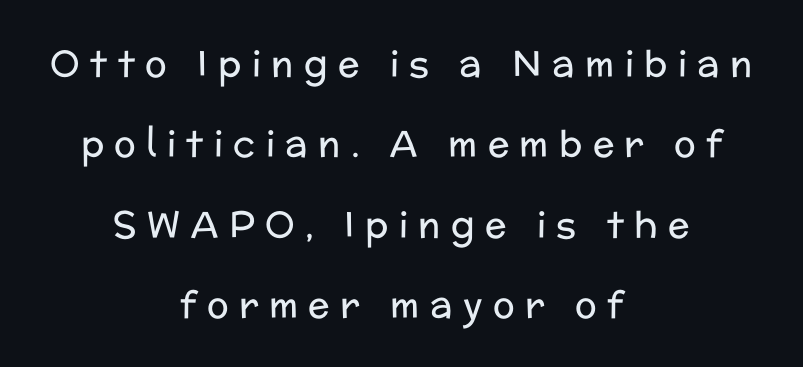
{"serif": "no", "italic": "no", "bold": "no", "weight": "regular", "width": "normal", "stroke_contrast": "low", "x_height": "medium", "monospaced": "no", "underline": "no", "align": "center", "line_spacing": "loose", "line_spacing_ratio": 2.23, "letter_spacing": "wide", "letter_spacing_em": 0.29, "glyph_px": 36}
